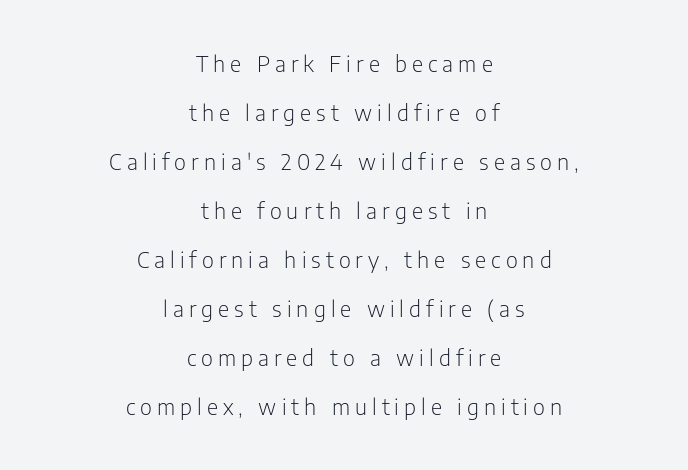
Q: Is the text bold? A: No.
Q: Is the text italic (slanted)? A: No, it is upright.
Q: Is the text underlined? A: No.
Q: How is the paragraph aligned? A: Centered.
Q: Is the spacing between letters normal or unusually wide? A: Unusually wide.
Q: Is the spacing between lines tight, normal or loose? A: Loose.
